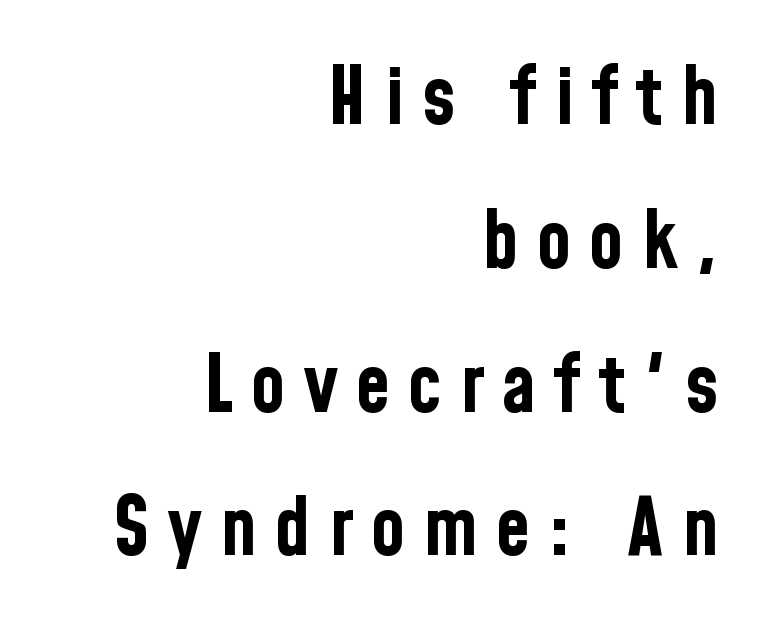
The image shows 79 px bold, condensed sans-serif type, upright; set right-aligned, line spacing 1.82x, unusually wide letter spacing (+0.23 em), not underlined; low stroke contrast and a medium x-height.
